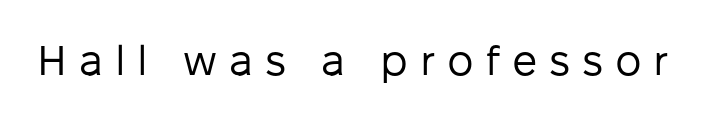
{"serif": "no", "italic": "no", "bold": "no", "weight": "regular", "width": "normal", "stroke_contrast": "low", "x_height": "medium", "monospaced": "no", "underline": "no", "letter_spacing": "wide", "letter_spacing_em": 0.28, "glyph_px": 42}
